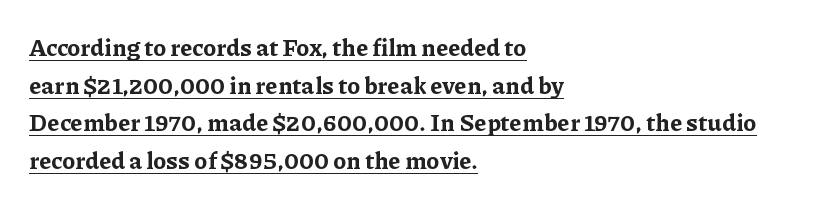
Q: Is the text bold? A: Yes.
Q: Is the text italic (slanted)? A: No, it is upright.
Q: Is the text underlined? A: Yes.
Q: How is the paragraph aligned? A: Left-aligned.
Q: Is the spacing between letters normal or unusually wide? A: Normal.
Q: Is the spacing between lines tight, normal or loose? A: Normal.
